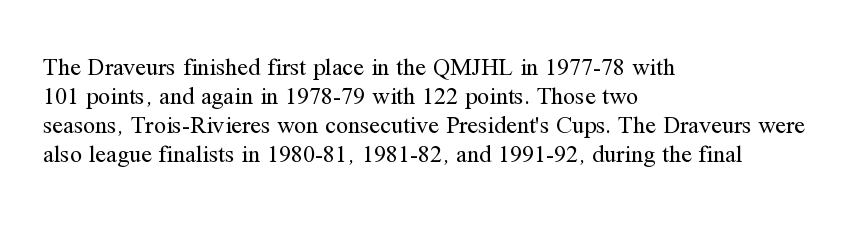
The image shows 24 px text type, upright; set left-aligned, line spacing 1.21x, normal letter spacing, not underlined.
